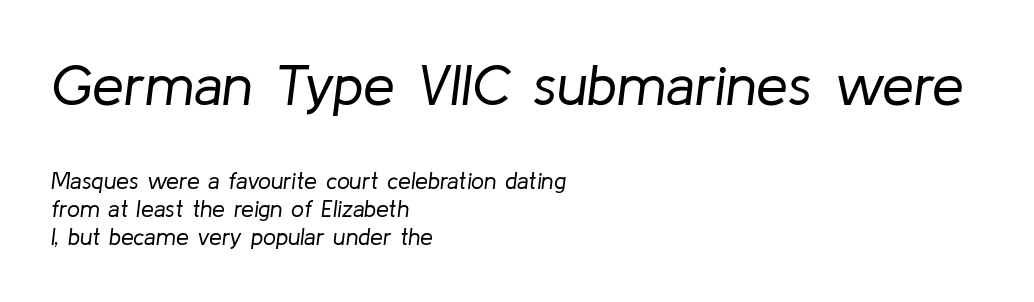
The cut favours lightness, reaching ordinary text weight at its darkest. The lines in this sample share a left origin and differ only in where they stop. No word sits above an underline. Varying glyph widths throughout — classic text-font behaviour. Visually, the top section dominates because its glyphs are scaled up.
